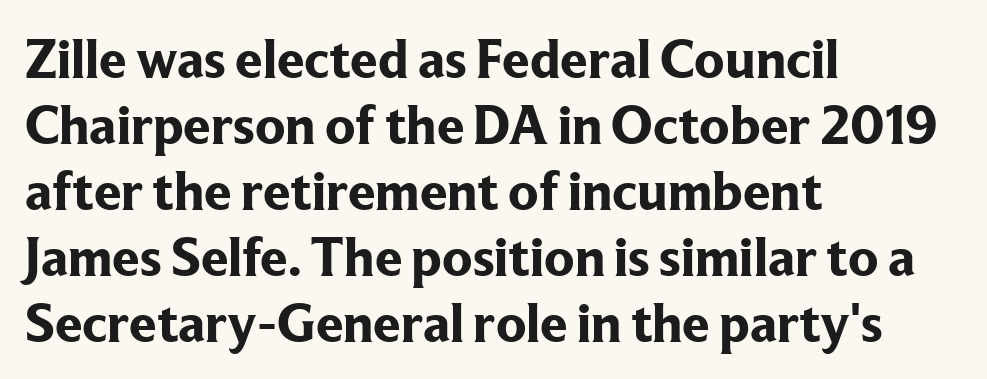
The image shows 55 px bold serif type, upright; set left-aligned, line spacing 1.2x, normal letter spacing, not underlined; low stroke contrast and a medium x-height.
